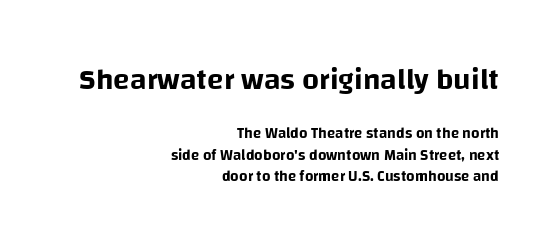
Q: Is the text italic (slanted)? A: No, it is upright.
Q: Is the typeface a serif or a sans-serif typeface? A: Sans-serif.
Q: Is the text underlined? A: No.
Q: How is the paragraph aligned? A: Right-aligned.
Q: Is the spacing between letters normal or unusually wide? A: Normal.
Q: Is the spacing between lines tight, normal or loose? A: Normal.
Q: Which block of text is set in a larger size, the first (top) or the second (bottom)? A: The first (top) one.
Q: Width (condensed, normal, or wide)? A: Normal.
Q: Stroke contrast? A: Low.
Q: x-height? A: Large.
Q: Monospaced? A: No.
